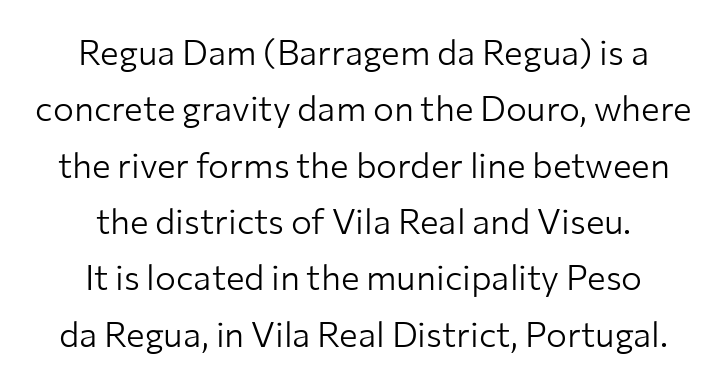
Q: Is the text bold? A: No.
Q: Is the text italic (slanted)? A: No, it is upright.
Q: Is the typeface a serif or a sans-serif typeface? A: Sans-serif.
Q: Is the text underlined? A: No.
Q: How is the paragraph aligned? A: Centered.
Q: Is the spacing between letters normal or unusually wide? A: Normal.
Q: Is the spacing between lines tight, normal or loose? A: Normal.
Q: Width (condensed, normal, or wide)? A: Normal.
Q: Stroke contrast? A: Low.
Q: x-height? A: Medium.
Q: Monospaced? A: No.
